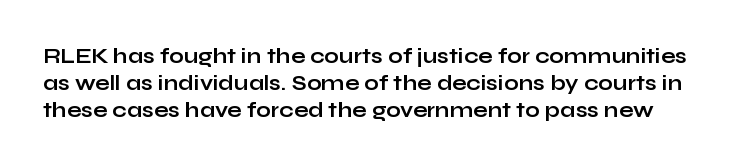
{"italic": "no", "bold": "yes", "underline": "no", "line_spacing": "normal", "line_spacing_ratio": 1.29, "letter_spacing": "normal", "letter_spacing_em": 0.0, "glyph_px": 21}
